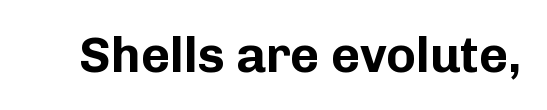
{"serif": "no", "italic": "no", "bold": "yes", "weight": "bold", "width": "normal", "stroke_contrast": "low", "x_height": "medium", "monospaced": "no", "underline": "no", "letter_spacing": "normal", "letter_spacing_em": 0.0, "glyph_px": 50}
